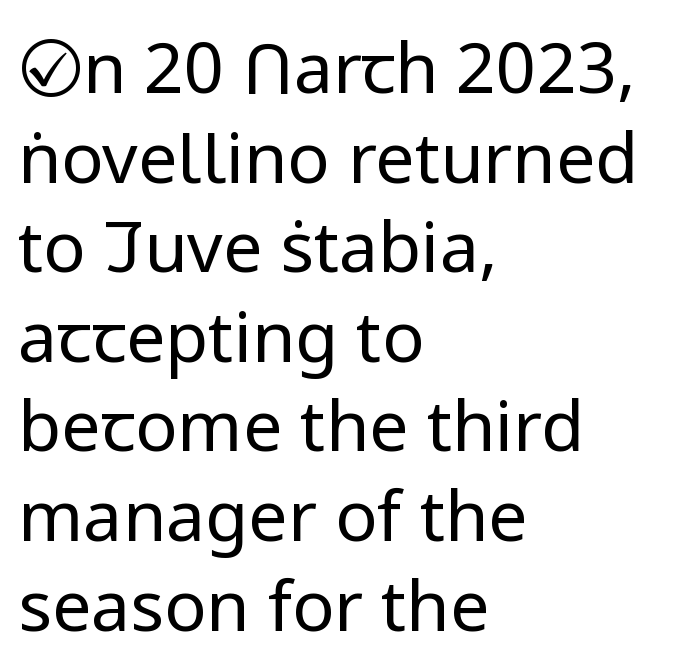
The image shows 70 px regular-weight sans-serif type, upright; set left-aligned, normal line spacing (1.28x), normal letter spacing, not underlined; low stroke contrast and a medium x-height.
